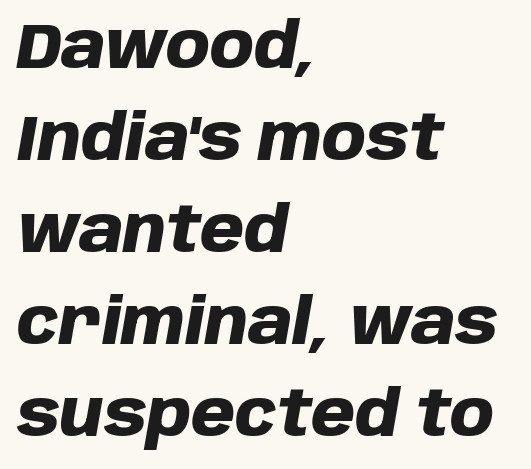
The rendering keeps characters at their native spacing. The baseline area is clear. Thick stems and heavy bowls — unmistakably bold. The specimen reads as italic at a glance. The line-height multiplier appears to be the usual default. The rendering anchors every line to the left-hand side.
